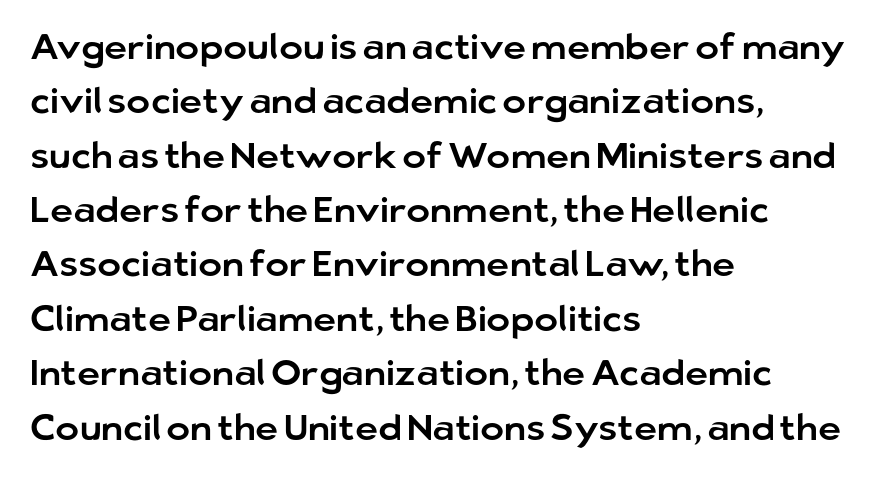
Q: Is the text italic (slanted)? A: No, it is upright.
Q: Is the typeface a serif or a sans-serif typeface? A: Sans-serif.
Q: Is the text underlined? A: No.
Q: How is the paragraph aligned? A: Left-aligned.
Q: Is the spacing between letters normal or unusually wide? A: Normal.
Q: Is the spacing between lines tight, normal or loose? A: Normal.
Q: Width (condensed, normal, or wide)? A: Normal.
Q: Stroke contrast? A: Low.
Q: x-height? A: Medium.
Q: Monospaced? A: No.
